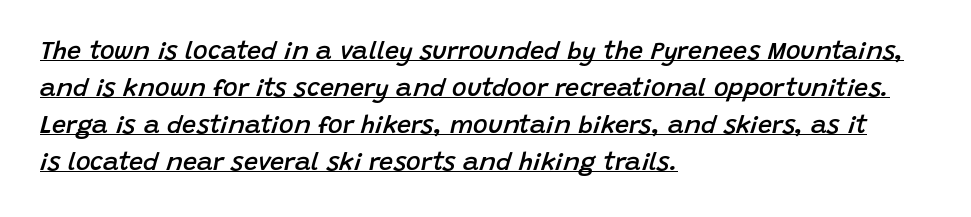
The image shows 25 px text type, italic (leaning right); set left-aligned, normal line spacing (1.48x), normal letter spacing, underlined.
